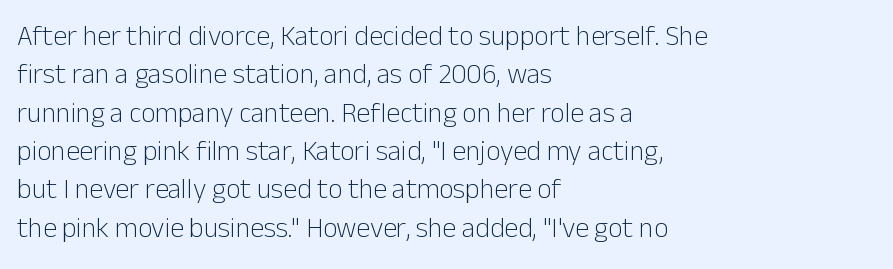
The image shows 28 px light sans-serif type, upright; set left-aligned, normal line spacing (1.37x), normal letter spacing, not underlined; low stroke contrast and a medium x-height.
